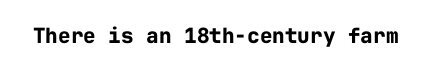
The image shows 21 px bold type, upright; set normal letter spacing, not underlined.
